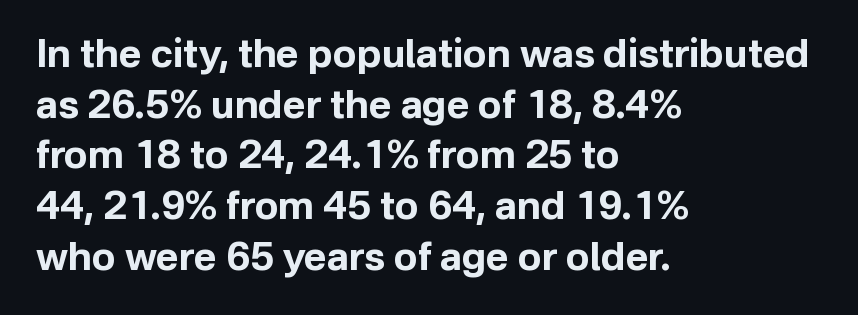
Q: Is the text bold? A: Yes.
Q: Is the text italic (slanted)? A: No, it is upright.
Q: Is the typeface a serif or a sans-serif typeface? A: Sans-serif.
Q: Is the text underlined? A: No.
Q: How is the paragraph aligned? A: Left-aligned.
Q: Is the spacing between letters normal or unusually wide? A: Normal.
Q: Is the spacing between lines tight, normal or loose? A: Normal.
Q: Width (condensed, normal, or wide)? A: Normal.
Q: Stroke contrast? A: Low.
Q: x-height? A: Medium.
Q: Monospaced? A: No.
